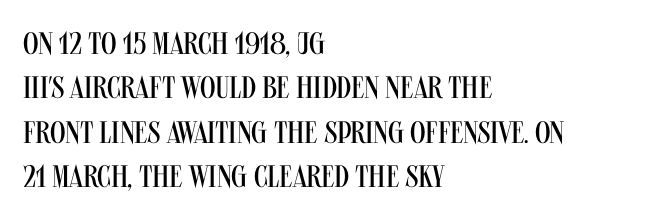
Q: Is the text bold? A: No.
Q: Is the text italic (slanted)? A: No, it is upright.
Q: Is the typeface a serif or a sans-serif typeface? A: Sans-serif.
Q: Is the text underlined? A: No.
Q: How is the paragraph aligned? A: Left-aligned.
Q: Is the spacing between letters normal or unusually wide? A: Normal.
Q: Is the spacing between lines tight, normal or loose? A: Normal.
Q: Width (condensed, normal, or wide)? A: Condensed.
Q: Stroke contrast? A: Medium.
Q: x-height? A: Large.
Q: Monospaced? A: No.
